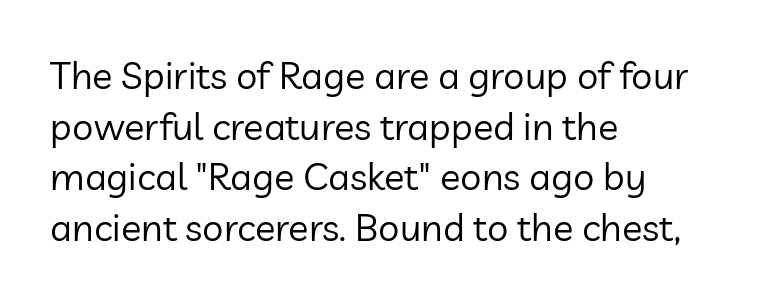
{"serif": "no", "italic": "no", "bold": "no", "weight": "regular", "width": "normal", "stroke_contrast": "low", "x_height": "medium", "monospaced": "no", "underline": "no", "align": "left", "line_spacing": "normal", "line_spacing_ratio": 1.33, "letter_spacing": "normal", "letter_spacing_em": 0.0, "glyph_px": 38}
